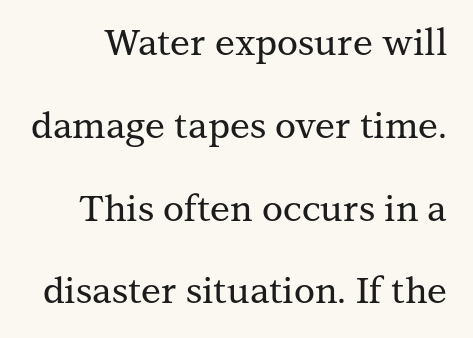
Q: Is the text italic (slanted)? A: No, it is upright.
Q: Is the typeface a serif or a sans-serif typeface? A: Serif.
Q: Is the text underlined? A: No.
Q: Is the spacing between letters normal or unusually wide? A: Normal.
Q: Is the spacing between lines tight, normal or loose? A: Loose.
Q: Width (condensed, normal, or wide)? A: Normal.
Q: Stroke contrast? A: Medium.
Q: x-height? A: Medium.
Q: Monospaced? A: No.
